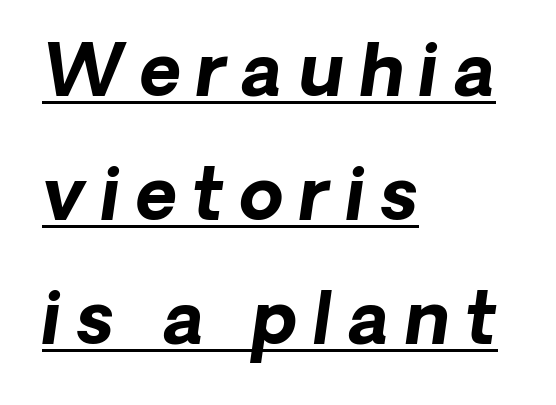
The image shows 71 px bold type, italic (leaning right); set left-aligned, line spacing 1.75x, unusually wide letter spacing (+0.22 em), underlined; low stroke contrast and a medium x-height.
